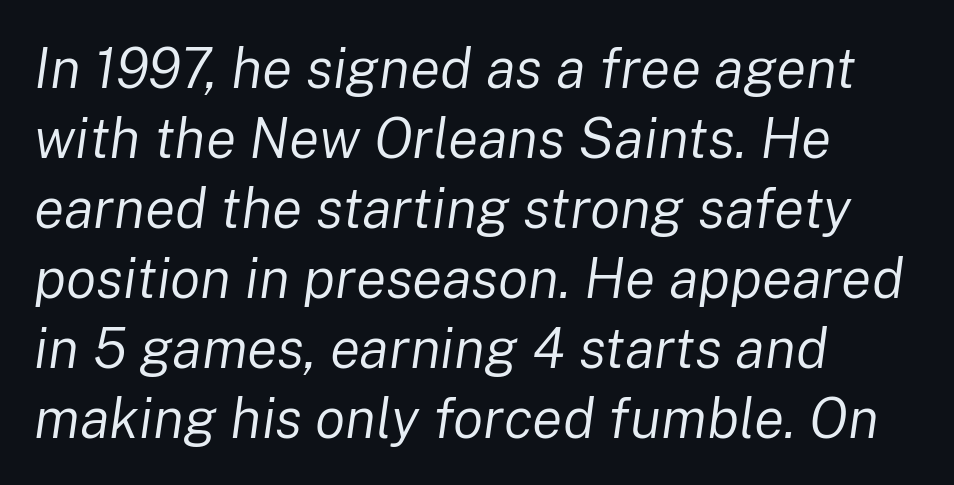
The image shows 56 px regular-weight type, italic (leaning right); set left-aligned, normal line spacing (1.25x), normal letter spacing, not underlined; low stroke contrast and a medium x-height.
